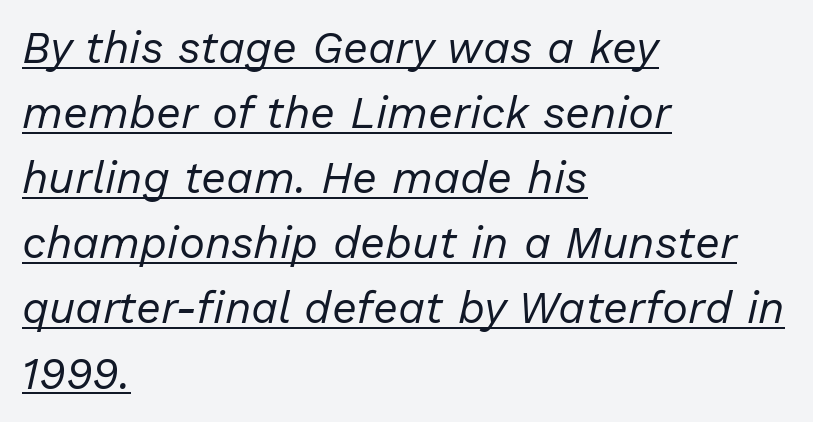
The image shows 44 px regular-weight type, italic (leaning right); set left-aligned, normal line spacing (1.48x), normal letter spacing, underlined; low stroke contrast and a medium x-height.
